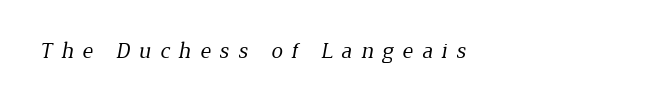
Think standard paragraph weight, or any step lighter than that. The ragged edge is on the right, which tells us the setting is flush left. The string is rendered with underlining switched off. Observe the wide spacing: letters keep a clear distance from each other.
